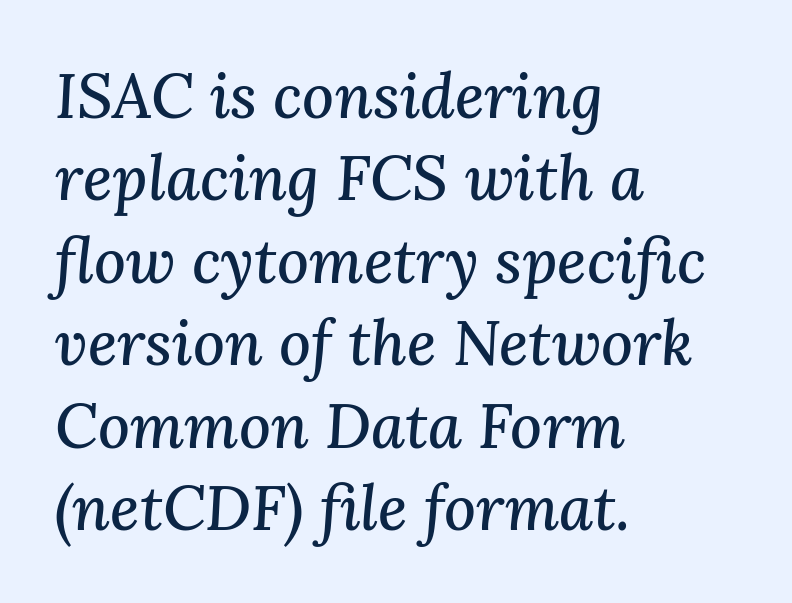
Q: Is the text italic (slanted)? A: Yes, it leans right by about 3 degrees.
Q: Is the typeface a serif or a sans-serif typeface? A: Serif.
Q: Is the text underlined? A: No.
Q: How is the paragraph aligned? A: Left-aligned.
Q: Is the spacing between letters normal or unusually wide? A: Normal.
Q: Is the spacing between lines tight, normal or loose? A: Normal.
Q: Width (condensed, normal, or wide)? A: Normal.
Q: Stroke contrast? A: Medium.
Q: x-height? A: Medium.
Q: Monospaced? A: No.
